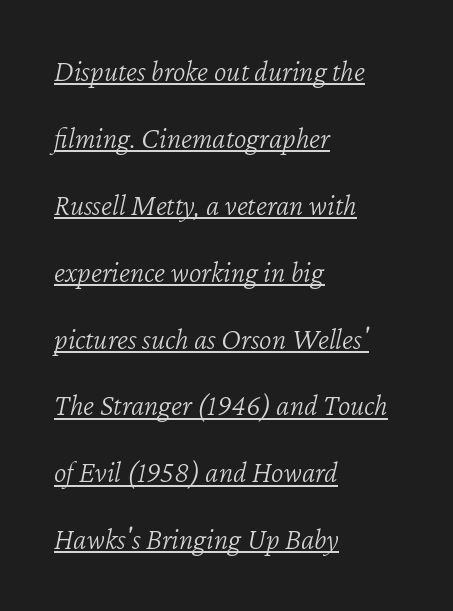
{"italic": "yes", "lean": "right", "slant_degrees": 12, "bold": "no", "weight": "light", "width": "normal", "stroke_contrast": "low", "x_height": "medium", "monospaced": "no", "underline": "yes", "align": "left", "line_spacing": "loose", "line_spacing_ratio": 2.23, "letter_spacing": "normal", "letter_spacing_em": 0.0, "glyph_px": 30}
